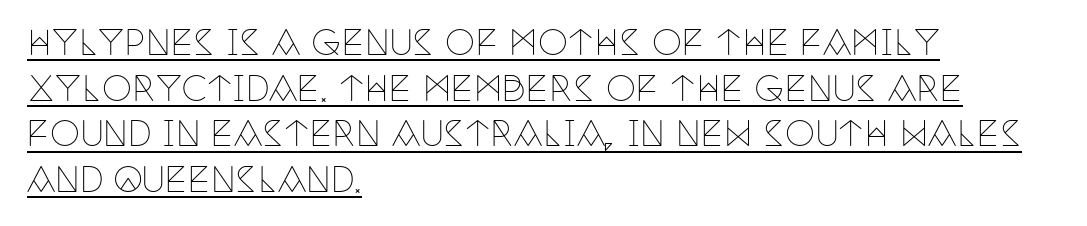
{"serif": "yes", "italic": "no", "bold": "no", "weight": "thin", "width": "condensed", "stroke_contrast": "low", "x_height": "large", "monospaced": "no", "underline": "yes", "align": "left", "line_spacing": "normal", "line_spacing_ratio": 1.34, "letter_spacing": "normal", "letter_spacing_em": 0.0, "glyph_px": 34}
